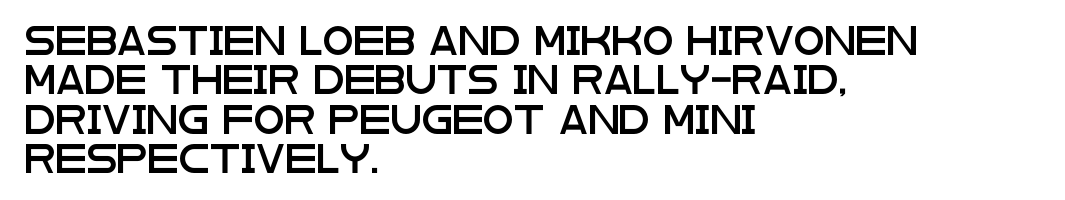
A normal amount of white space separates one row of letters from the next. Unmarked baselines from the first word to the last. Glyph-to-glyph distance matches everyday printed text. The ragged edge is on the right, which tells us the setting is flush left. Varying glyph widths throughout — classic text-font behaviour.
